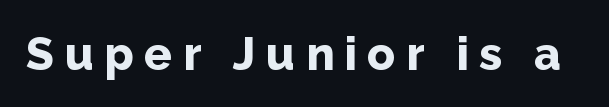
The image shows 46 px bold sans-serif type, upright; set unusually wide letter spacing (+0.23 em), not underlined; low stroke contrast and a medium x-height.
